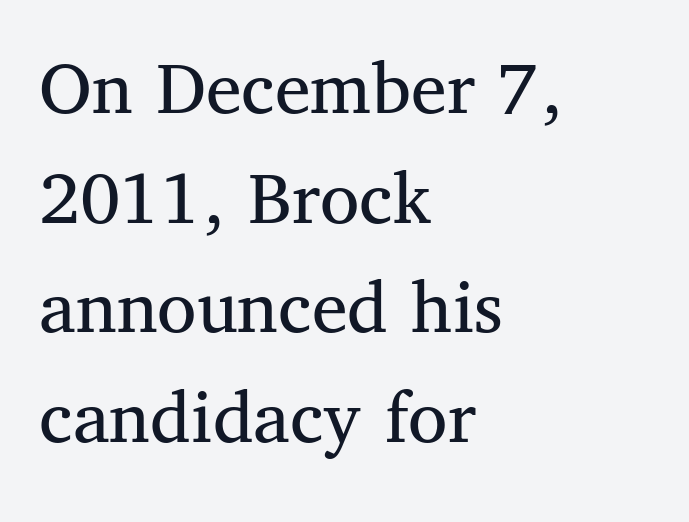
The line-height multiplier appears to be the usual default. These glyphs show unthickened strokes, regular width or finer. The lines are quadded left. Italic: no, the glyphs are upright roman.
